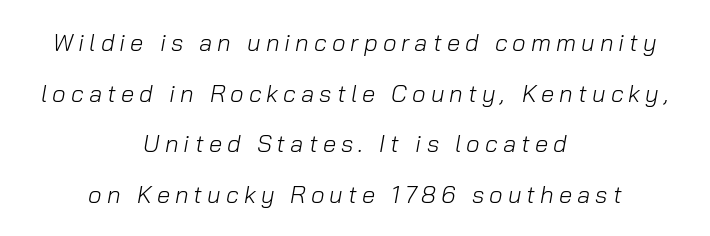
{"italic": "yes", "lean": "right", "slant_degrees": 10, "bold": "no", "underline": "no", "align": "center", "line_spacing": "loose", "line_spacing_ratio": 2.11, "letter_spacing": "wide", "letter_spacing_em": 0.21, "glyph_px": 24}
